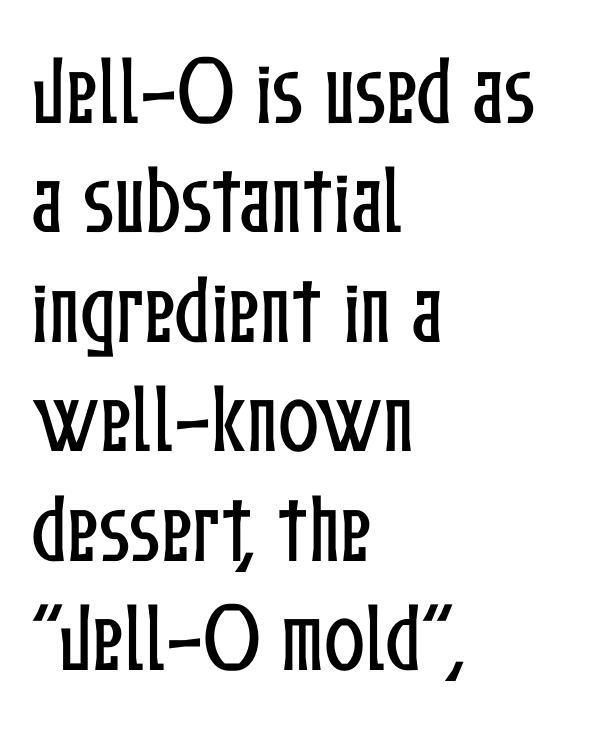
The image shows 76 px condensed type, upright; set left-aligned, normal line spacing (1.44x), normal letter spacing, not underlined; low stroke contrast and a medium x-height.
